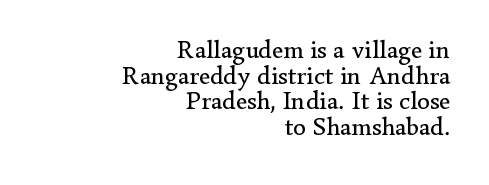
Clear beneath every line of the passage. Does the lettering tilt? It doesn't — this is upright. Notice how descenders almost collide with the ascenders below — that's tight leading. The typeface has the unassuming heft of standard copy or less. How are the letters spaced? Ordinarily, with no added tracking.
